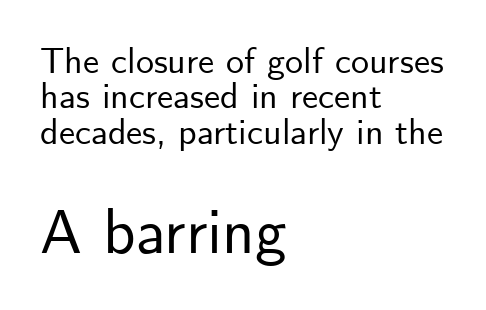
Ascenders rise straight up at ninety degrees. The lines in this sample share a left origin and differ only in where they stop. The type family on display is of the sans-serif kind. Type size steps up from the first block to the second. Summary of vertical rhythm: compact, with narrow interline spacing.
